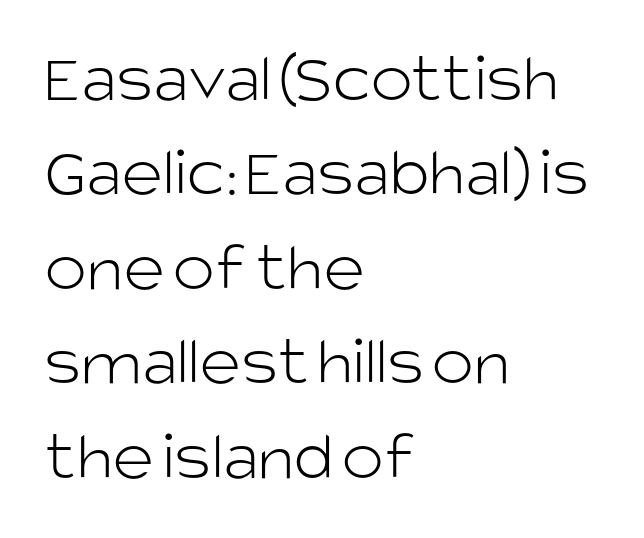
Q: Is the text bold? A: No.
Q: Is the text italic (slanted)? A: No, it is upright.
Q: Is the typeface a serif or a sans-serif typeface? A: Sans-serif.
Q: Is the text underlined? A: No.
Q: How is the paragraph aligned? A: Left-aligned.
Q: Is the spacing between letters normal or unusually wide? A: Normal.
Q: Is the spacing between lines tight, normal or loose? A: Normal.
Q: Width (condensed, normal, or wide)? A: Normal.
Q: Stroke contrast? A: Low.
Q: x-height? A: Large.
Q: Monospaced? A: No.
